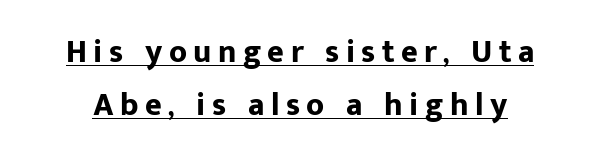
Letter spacing: wide. Italic? Not at all — the glyphs are vertical. This rendering features underlined lettering. Leading matches the norm, producing a regular column. The text was rendered using a sans face with plain stroke endings. Weight: bold.
